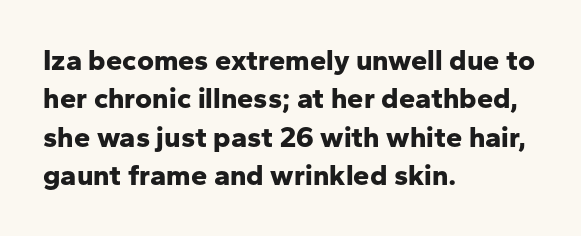
The image shows 29 px bold sans-serif type, upright; set left-aligned, normal line spacing (1.32x), normal letter spacing, not underlined; low stroke contrast and a medium x-height.
